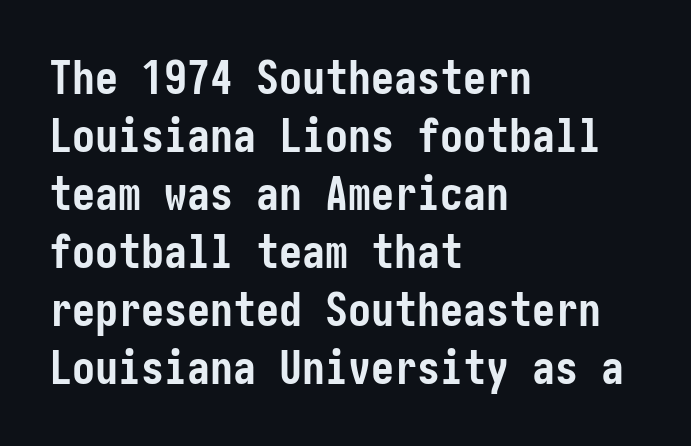
Observe the ordinary spacing: letters are neighbours, not strangers. This block has exactly the height ordinary leading produces. This rendering features lettering with no underline. Serif or sans? Sans — the stroke terminals are bare. The face used here has the dense, thick strokes of a bold. Italic? Not at all — the glyphs are vertical.
